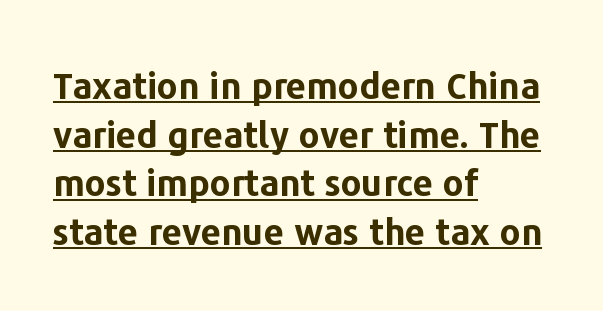
The compositor pushed each line to the left boundary. Letterform terminals end flat and unadorned throughout the passage. The face used here is proportionally spaced, like ordinary book or web type. Ascenders rise straight up at ninety degrees. This rendering features underlined lettering.
